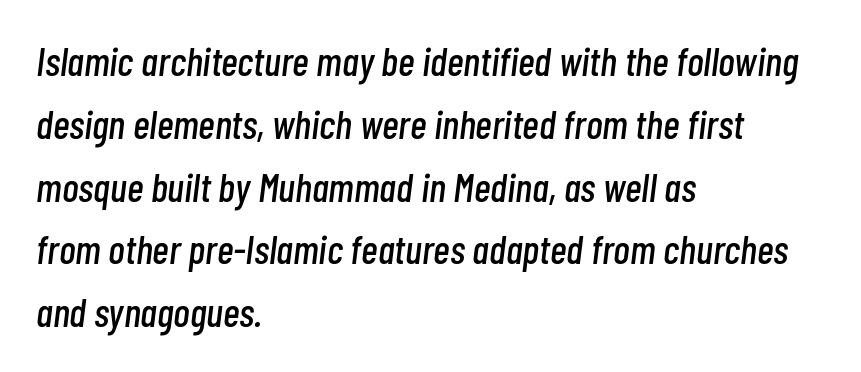
The image shows 40 px condensed type, italic (leaning right); set left-aligned, normal line spacing (1.57x), normal letter spacing, not underlined; low stroke contrast and a medium x-height.
